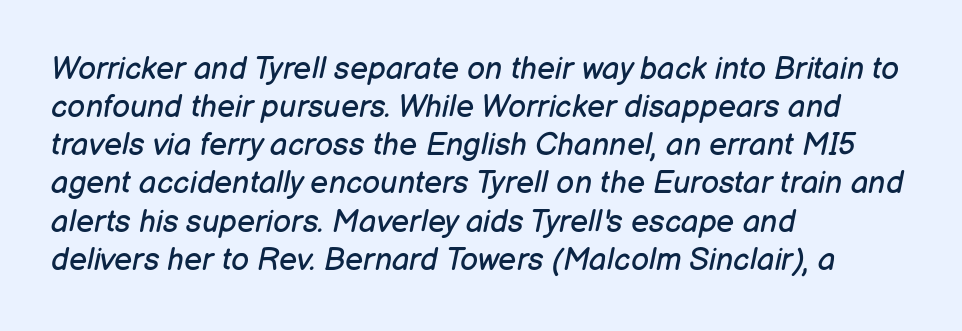
The image shows 31 px regular-weight type, italic (leaning right); set left-aligned, line spacing 1.23x, normal letter spacing, not underlined; low stroke contrast and a medium x-height.
